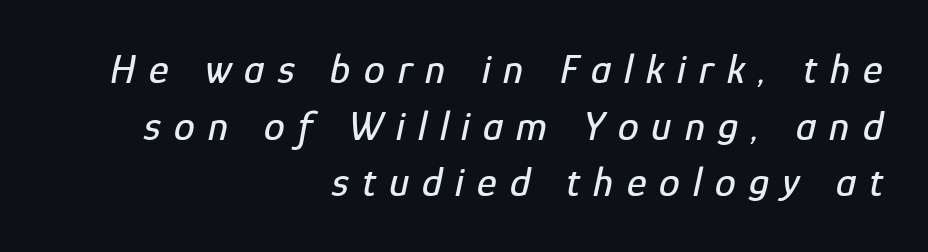
The image shows 42 px condensed type, italic (leaning right); set right-aligned, normal line spacing (1.35x), unusually wide letter spacing (+0.31 em), not underlined; low stroke contrast and a medium x-height.
